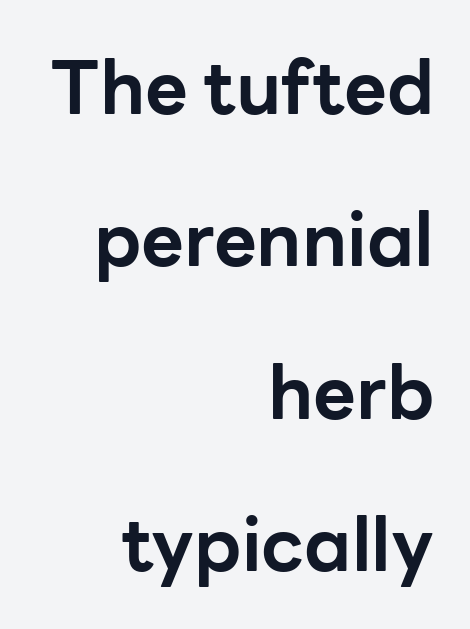
{"serif": "no", "italic": "no", "bold": "yes", "weight": "bold", "width": "normal", "stroke_contrast": "low", "x_height": "medium", "monospaced": "no", "underline": "no", "align": "right", "line_spacing": "loose", "line_spacing_ratio": 2.06, "letter_spacing": "normal", "letter_spacing_em": 0.0, "glyph_px": 74}
